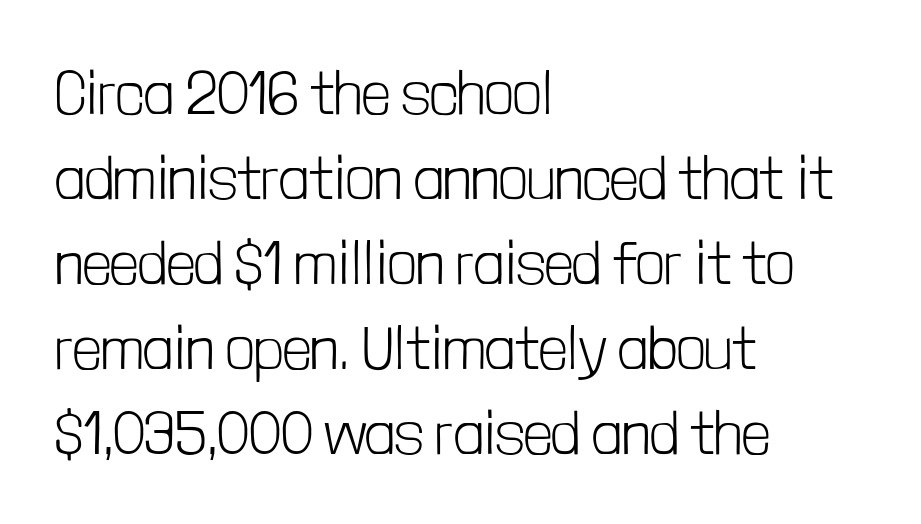
Q: Is the text bold? A: No.
Q: Is the text italic (slanted)? A: No, it is upright.
Q: Is the typeface a serif or a sans-serif typeface? A: Sans-serif.
Q: Is the text underlined? A: No.
Q: How is the paragraph aligned? A: Left-aligned.
Q: Is the spacing between letters normal or unusually wide? A: Normal.
Q: Is the spacing between lines tight, normal or loose? A: Normal.
Q: Width (condensed, normal, or wide)? A: Condensed.
Q: Stroke contrast? A: Low.
Q: x-height? A: Medium.
Q: Monospaced? A: No.
